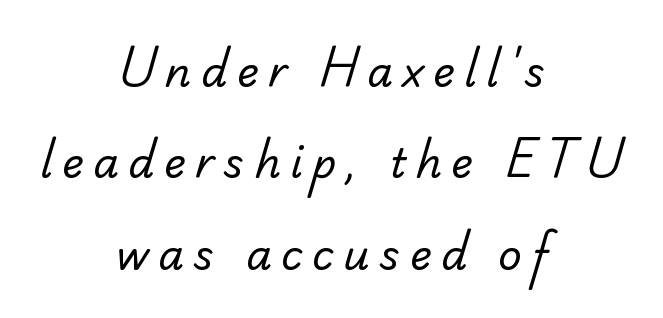
Q: Is the text bold? A: No.
Q: Is the typeface a serif or a sans-serif typeface? A: Serif.
Q: Is the text underlined? A: No.
Q: How is the paragraph aligned? A: Centered.
Q: Is the spacing between letters normal or unusually wide? A: Unusually wide.
Q: Is the spacing between lines tight, normal or loose? A: Loose.
Q: Width (condensed, normal, or wide)? A: Normal.
Q: Stroke contrast? A: Low.
Q: x-height? A: Small.
Q: Monospaced? A: No.
